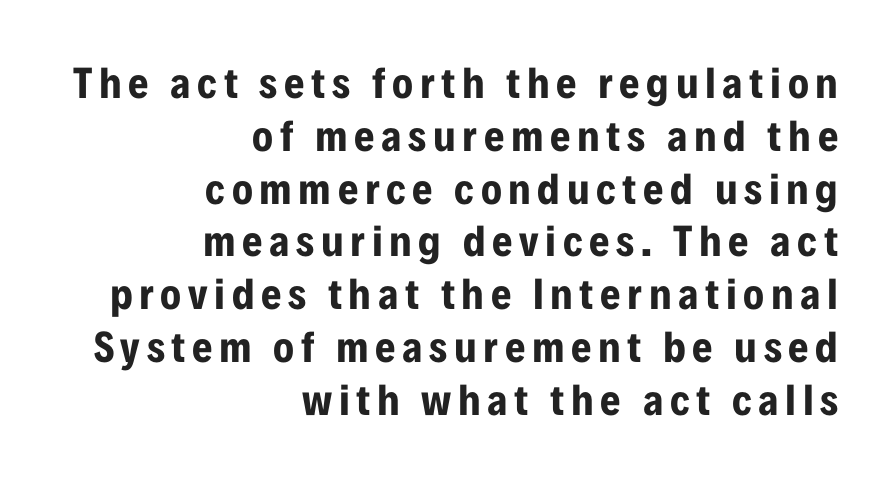
The text was rendered using a sans face with plain stroke endings. The letters advance in unequal steps, a hallmark of proportional type. This rendering uses right alignment, leaving the left contour irregular. Typesetter's note: full bold, strokes at maximum text heaviness. Do the letters lean? They stand straight.
